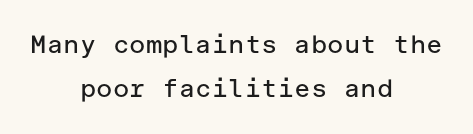
Lines of text with bare space underneath. Heaviness? Minimal to ordinary, like unemphasized prose. Compared with a flush-left layout, this one balances lines on the center instead. This is roman type, the default non-slanted kind.
